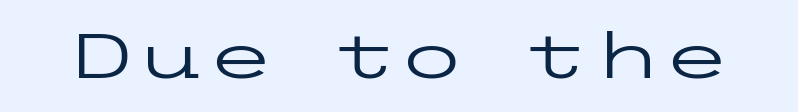
Q: Is the text bold? A: No.
Q: Is the text italic (slanted)? A: No, it is upright.
Q: Is the typeface a serif or a sans-serif typeface? A: Sans-serif.
Q: Is the text underlined? A: No.
Q: Is the spacing between letters normal or unusually wide? A: Normal.
Q: Width (condensed, normal, or wide)? A: Wide.
Q: Stroke contrast? A: Low.
Q: x-height? A: Medium.
